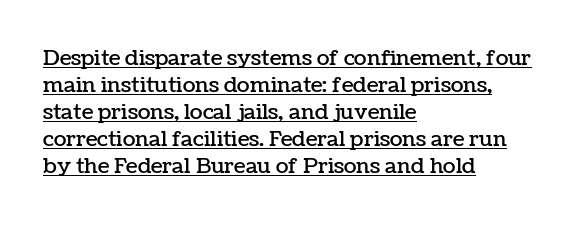
{"italic": "no", "underline": "yes", "align": "left", "line_spacing": "normal", "line_spacing_ratio": 1.29, "letter_spacing": "normal", "letter_spacing_em": 0.0, "glyph_px": 21}
